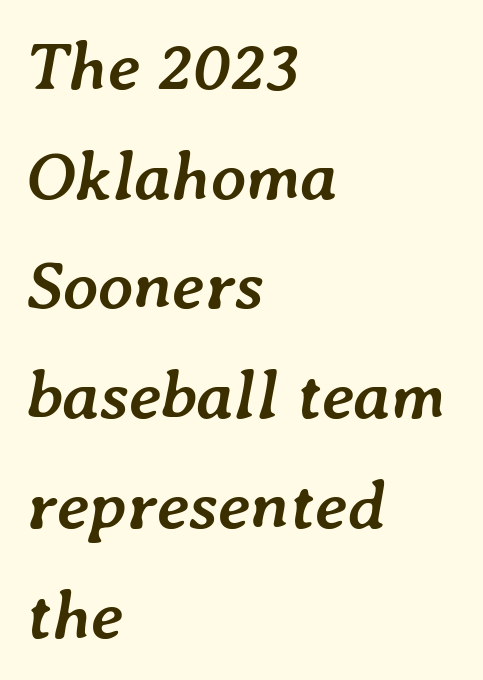
The image shows 69 px semibold type, italic (leaning right); set left-aligned, normal line spacing (1.59x), normal letter spacing, not underlined; low stroke contrast and a medium x-height.
